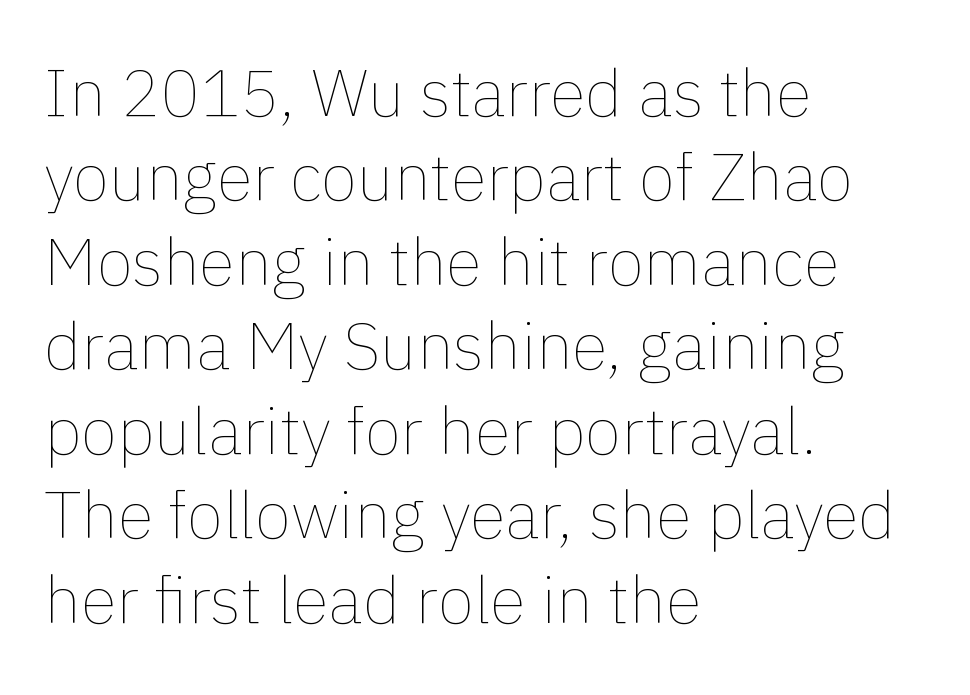
Quick note: interline space is typical. Ordinary non-slanted type is in use. Compared with a typical body face, this is equally light or lighter still. Look at the tracking — it's just the regular setting, nothing added. Notice how the passage keeps a crisp vertical edge on the left only. Here the designer chose a conventional face with non-uniform glyph widths.
